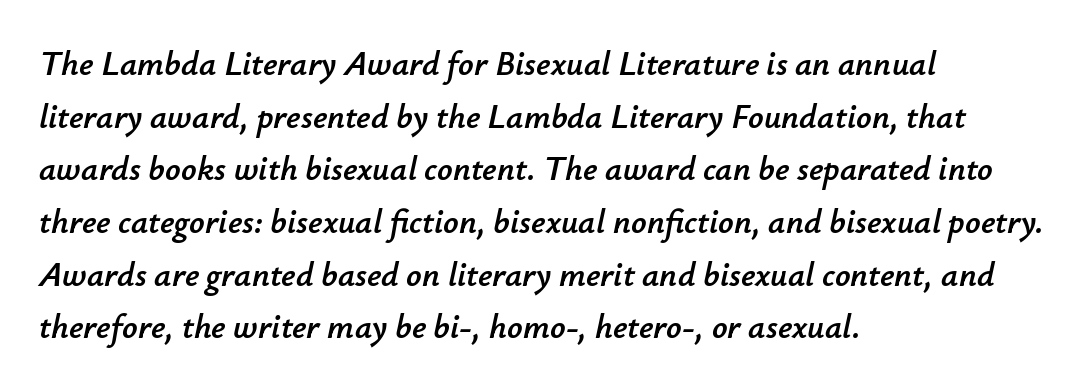
The face used here is proportionally spaced, like ordinary book or web type. The font's italic variant was chosen for this text. The passage is arranged the way most books set body copy — flush left. Each new line begins a customary step beneath the previous one. Honestly, there is no underline to notice here at all.
